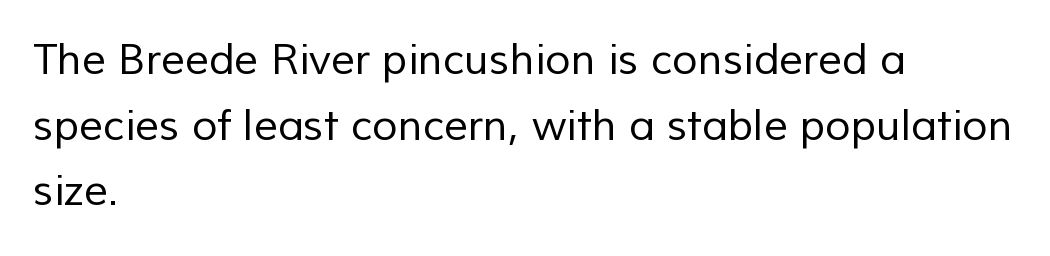
Q: Is the text bold? A: No.
Q: Is the typeface a serif or a sans-serif typeface? A: Sans-serif.
Q: Is the text underlined? A: No.
Q: How is the paragraph aligned? A: Left-aligned.
Q: Is the spacing between letters normal or unusually wide? A: Normal.
Q: Is the spacing between lines tight, normal or loose? A: Normal.
Q: Width (condensed, normal, or wide)? A: Normal.
Q: Stroke contrast? A: Low.
Q: x-height? A: Medium.
Q: Monospaced? A: No.
